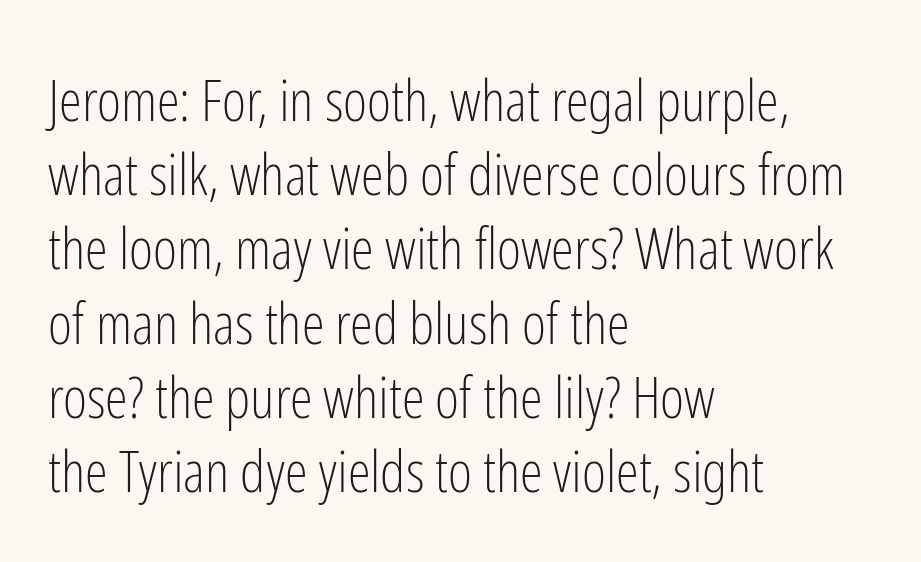
Q: Is the text bold? A: No.
Q: Is the text italic (slanted)? A: No, it is upright.
Q: Is the typeface a serif or a sans-serif typeface? A: Sans-serif.
Q: Is the text underlined? A: No.
Q: How is the paragraph aligned? A: Left-aligned.
Q: Is the spacing between letters normal or unusually wide? A: Normal.
Q: Is the spacing between lines tight, normal or loose? A: Normal.
Q: Width (condensed, normal, or wide)? A: Condensed.
Q: Stroke contrast? A: Low.
Q: x-height? A: Medium.
Q: Monospaced? A: No.
